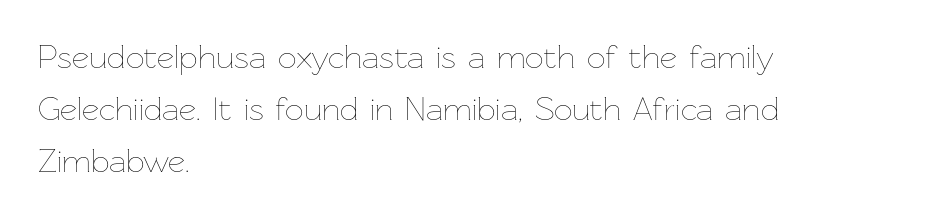
Visually the block forms a straight wall on the left and a jagged coastline on the right. Bold? No — there's no thickening of the strokes. Baseline-to-baseline distance is the conventional proportion of letter height. Short note: letters normally spaced.
